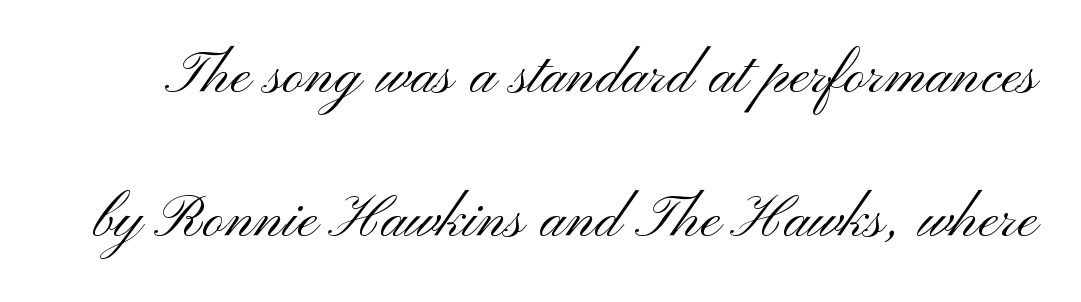
{"serif": "no", "bold": "no", "weight": "light", "width": "wide", "stroke_contrast": "medium", "x_height": "small", "monospaced": "no", "underline": "no", "line_spacing": "loose", "line_spacing_ratio": 1.95, "letter_spacing": "normal", "letter_spacing_em": 0.0, "glyph_px": 74}
